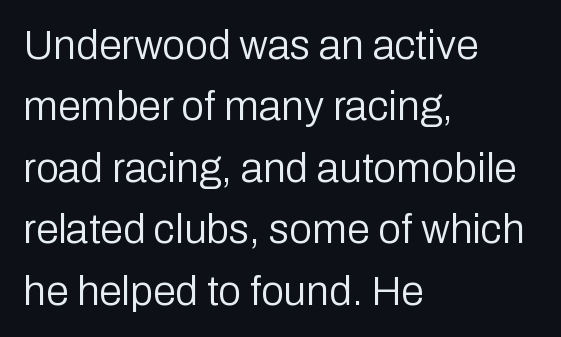
{"serif": "no", "italic": "no", "bold": "no", "weight": "regular", "width": "normal", "stroke_contrast": "low", "x_height": "medium", "monospaced": "no", "underline": "no", "align": "left", "line_spacing": "normal", "line_spacing_ratio": 1.5, "letter_spacing": "normal", "letter_spacing_em": 0.0, "glyph_px": 41}
